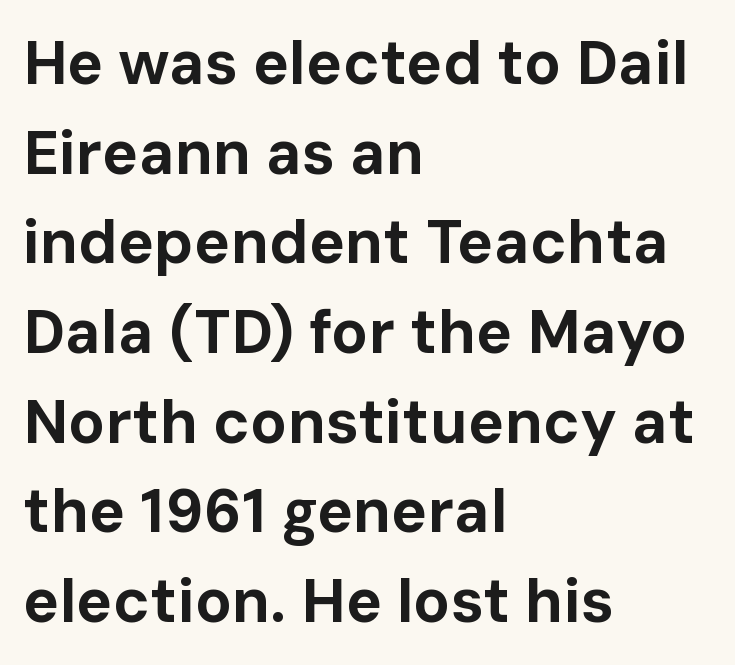
The rendering uses a bold face; every stroke is thick and dark. Spacing verdict: proportional, widths tailored to each character. Evenly set lines give the paragraph a standard silhouette. Tracking value appears to be zero — textbook default spacing.
